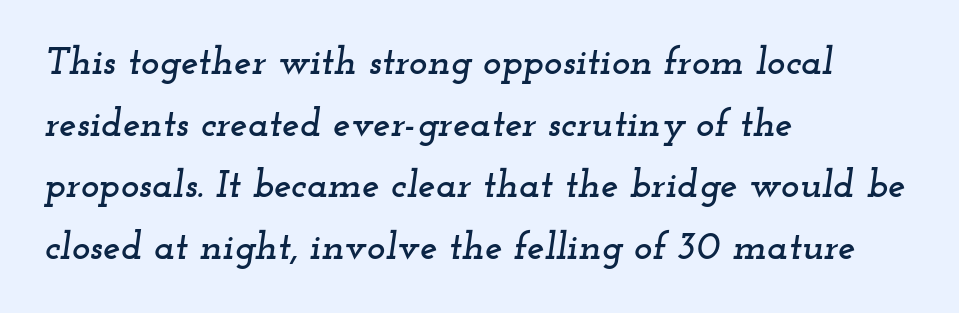
The image shows 39 px wide serif type, italic (leaning right); set left-aligned, normal line spacing (1.58x), normal letter spacing, not underlined; low stroke contrast and a small x-height.
